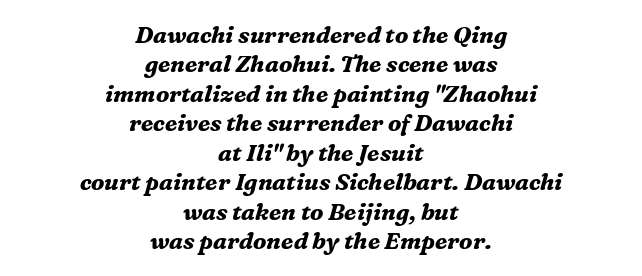
The image shows 23 px bold type, italic (leaning right); set centered, normal line spacing (1.28x), normal letter spacing, not underlined.
